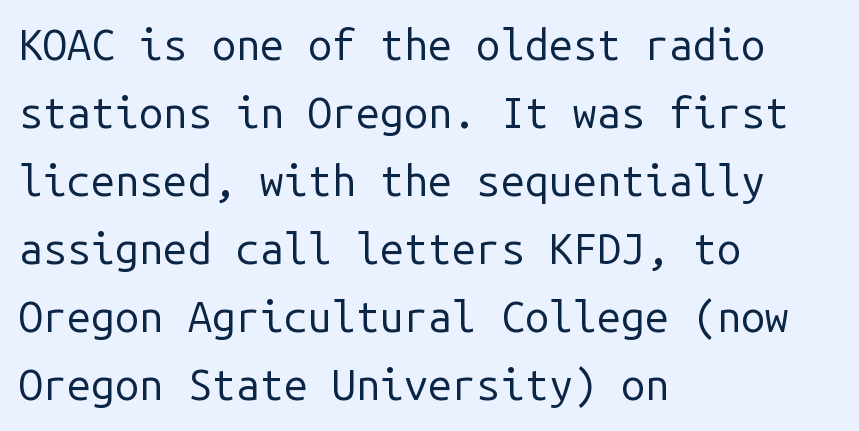
Does the lettering tilt? It doesn't — this is upright. If you measured baseline to baseline, you'd find a middling distance. The strokes carry an ordinary text weight at most. Which margin do the lines hug? The left one — the right edge is uneven. These lines are rendered in a fixed-pitch font. There is no visible air inserted between adjacent glyphs.
